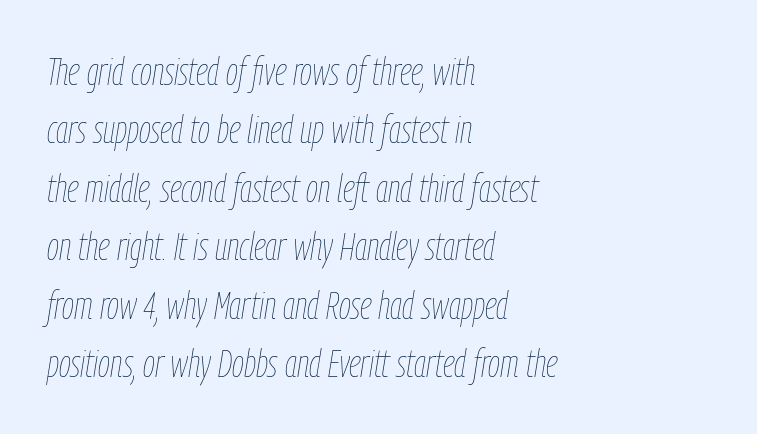
{"italic": "yes", "lean": "right", "slant_degrees": 9, "bold": "no", "weight": "thin", "width": "condensed", "stroke_contrast": "low", "x_height": "medium", "monospaced": "no", "underline": "no", "align": "left", "line_spacing": "normal", "line_spacing_ratio": 1.5, "letter_spacing": "normal", "letter_spacing_em": 0.0, "glyph_px": 39}
